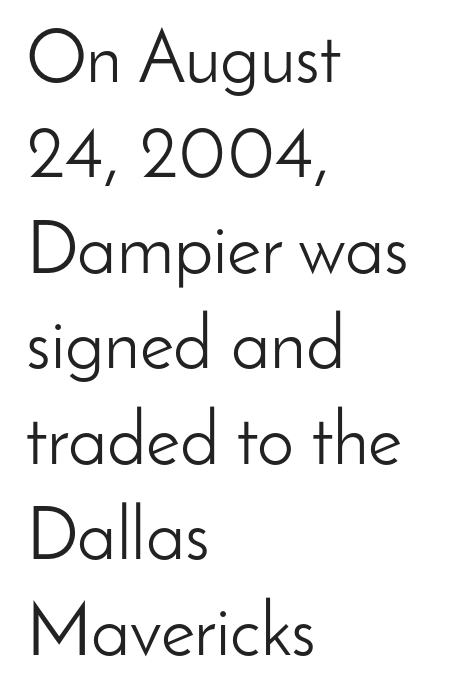
Q: Is the text bold? A: No.
Q: Is the text italic (slanted)? A: No, it is upright.
Q: Is the typeface a serif or a sans-serif typeface? A: Sans-serif.
Q: Is the text underlined? A: No.
Q: How is the paragraph aligned? A: Left-aligned.
Q: Is the spacing between letters normal or unusually wide? A: Normal.
Q: Is the spacing between lines tight, normal or loose? A: Normal.
Q: Width (condensed, normal, or wide)? A: Normal.
Q: Stroke contrast? A: Low.
Q: x-height? A: Small.
Q: Monospaced? A: No.
